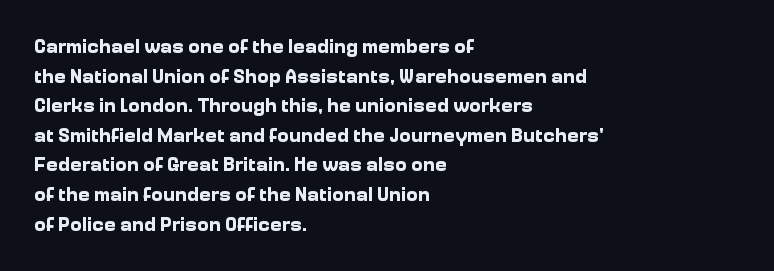
The image shows 20 px bold type, upright; set left-aligned, normal line spacing (1.48x), normal letter spacing, not underlined.
